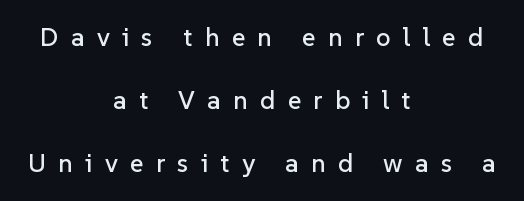
The whitespace from short lines is split evenly between both sides. Nobody drew a line under any word here. Words appear elongated and porous because spacing is wide. The type sits square on the baseline with zero lean. Does the leading feel generous? Absolutely, it's lavish.
